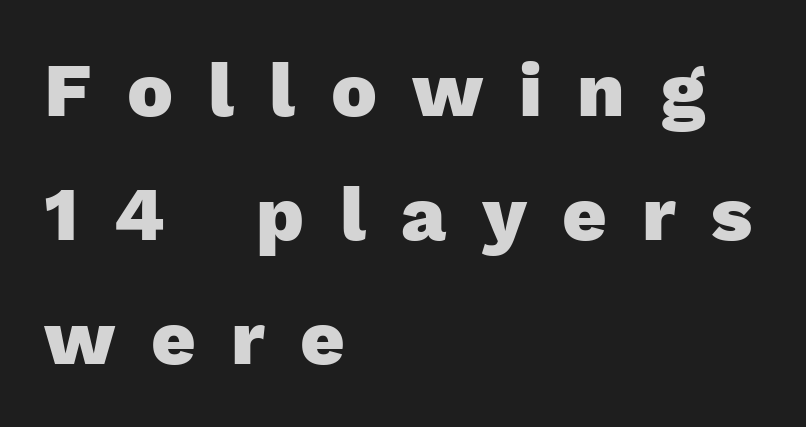
{"serif": "no", "italic": "no", "bold": "yes", "weight": "heavy", "width": "normal", "stroke_contrast": "low", "x_height": "medium", "monospaced": "no", "underline": "no", "align": "left", "line_spacing": "normal", "line_spacing_ratio": 1.61, "letter_spacing": "wide", "letter_spacing_em": 0.46, "glyph_px": 77}
